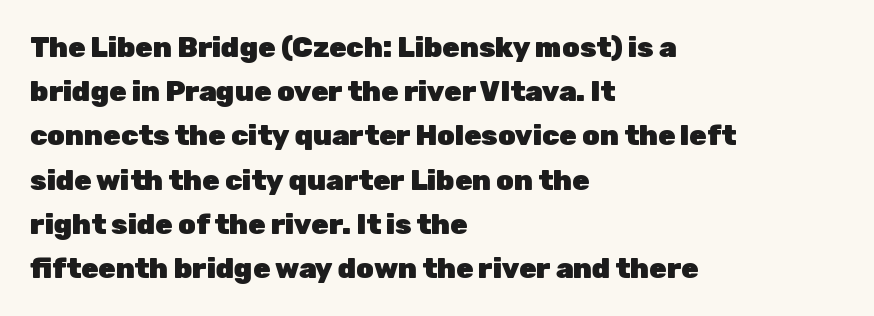
Q: Is the text bold? A: Yes.
Q: Is the text italic (slanted)? A: No, it is upright.
Q: Is the typeface a serif or a sans-serif typeface? A: Sans-serif.
Q: Is the text underlined? A: No.
Q: How is the paragraph aligned? A: Left-aligned.
Q: Is the spacing between letters normal or unusually wide? A: Normal.
Q: Is the spacing between lines tight, normal or loose? A: Normal.
Q: Width (condensed, normal, or wide)? A: Normal.
Q: Stroke contrast? A: Low.
Q: x-height? A: Medium.
Q: Monospaced? A: No.
